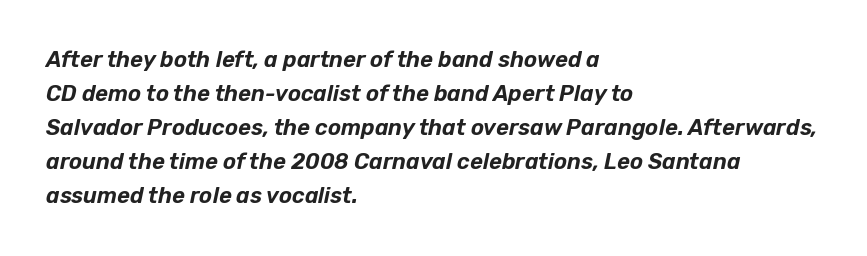
{"italic": "yes", "lean": "right", "slant_degrees": 12, "underline": "no", "align": "left", "line_spacing": "normal", "line_spacing_ratio": 1.55, "letter_spacing": "normal", "letter_spacing_em": 0.0, "glyph_px": 22}
